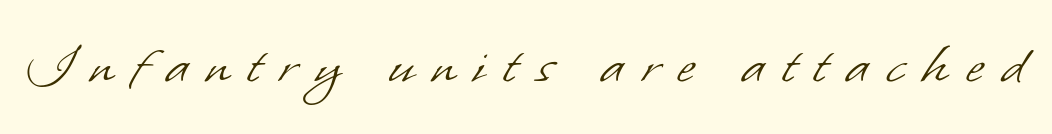
Observe the absence of serifs on each vertical stroke in this sample. These lines have a slow, spaced-out rhythm from letter to letter. Do the characters align in a grid? No, the font is proportional. Clear beneath every line of the passage. Stems here are at most as thick as an everyday book face.
